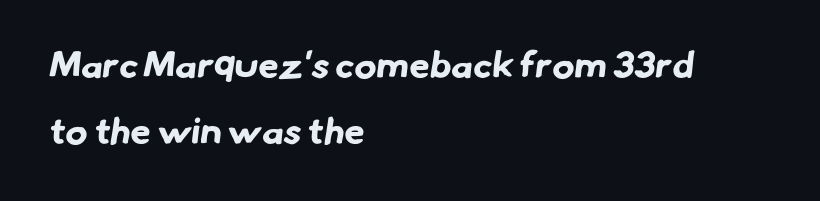
The image shows 37 px bold sans-serif type; set left-aligned, line spacing 1.79x, normal letter spacing, not underlined; low stroke contrast and a small x-height.
